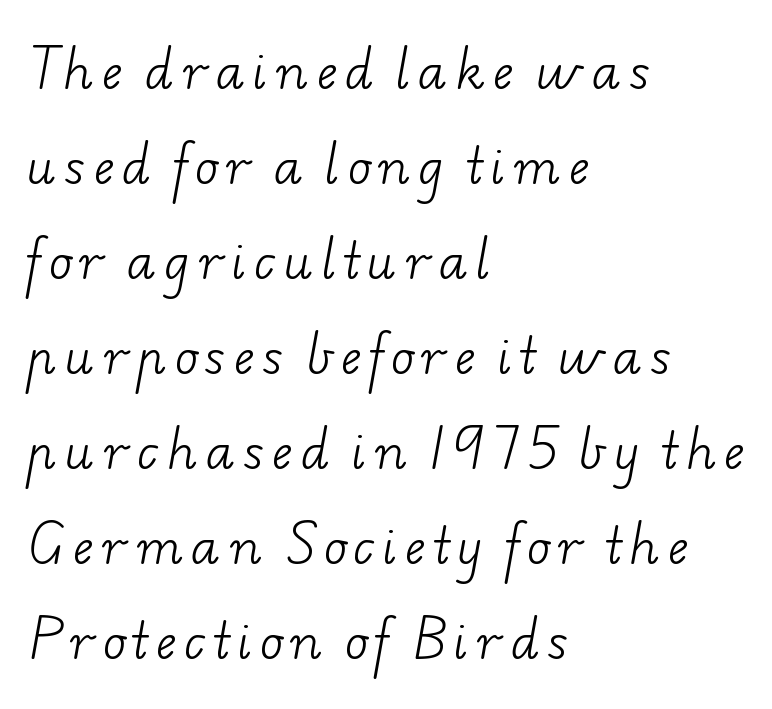
Q: Is the text bold? A: No.
Q: Is the typeface a serif or a sans-serif typeface? A: Serif.
Q: Is the text underlined? A: No.
Q: How is the paragraph aligned? A: Left-aligned.
Q: Is the spacing between lines tight, normal or loose? A: Loose.
Q: Width (condensed, normal, or wide)? A: Wide.
Q: Stroke contrast? A: Low.
Q: x-height? A: Small.
Q: Monospaced? A: No.
